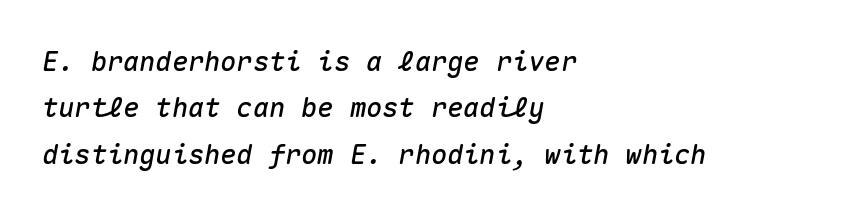
The image shows 27 px text type, italic (leaning right); set left-aligned, line spacing 1.72x, normal letter spacing, not underlined.
